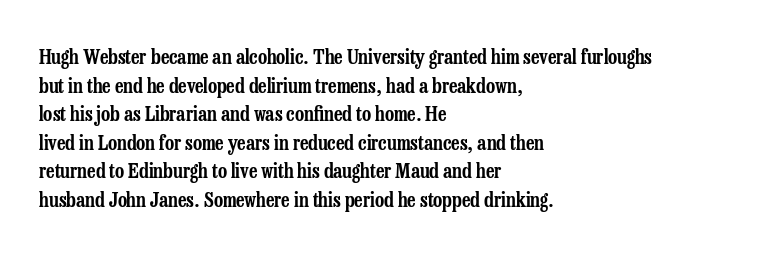
Q: Is the text italic (slanted)? A: No, it is upright.
Q: Is the text underlined? A: No.
Q: How is the paragraph aligned? A: Left-aligned.
Q: Is the spacing between letters normal or unusually wide? A: Normal.
Q: Is the spacing between lines tight, normal or loose? A: Normal.
